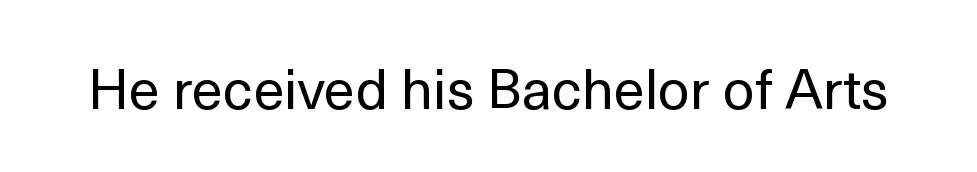
{"serif": "no", "italic": "no", "bold": "no", "weight": "regular", "width": "normal", "x_height": "medium", "monospaced": "no", "underline": "no", "letter_spacing": "normal", "letter_spacing_em": 0.0, "glyph_px": 56}
